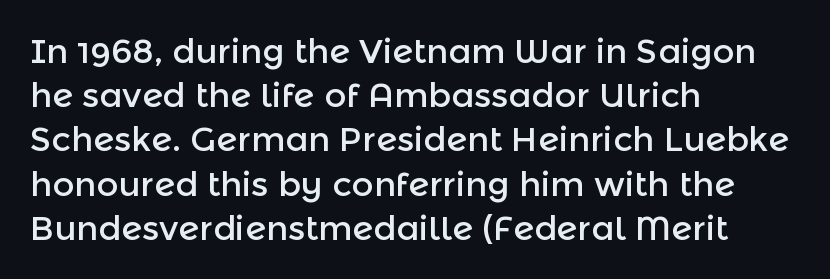
Q: Is the text italic (slanted)? A: No, it is upright.
Q: Is the typeface a serif or a sans-serif typeface? A: Sans-serif.
Q: Is the text underlined? A: No.
Q: How is the paragraph aligned? A: Left-aligned.
Q: Is the spacing between letters normal or unusually wide? A: Normal.
Q: Is the spacing between lines tight, normal or loose? A: Normal.
Q: Width (condensed, normal, or wide)? A: Normal.
Q: x-height? A: Medium.
Q: Monospaced? A: No.
